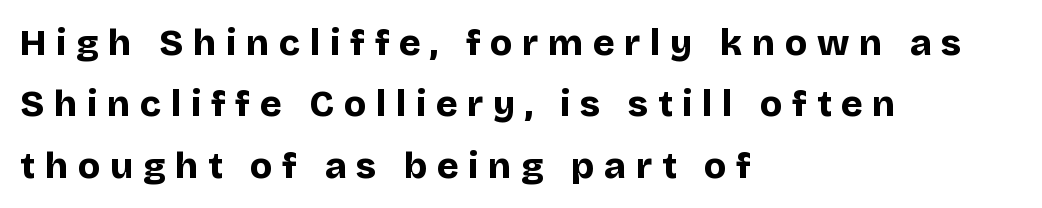
Q: Is the text bold? A: Yes.
Q: Is the text italic (slanted)? A: No, it is upright.
Q: Is the typeface a serif or a sans-serif typeface? A: Sans-serif.
Q: Is the text underlined? A: No.
Q: How is the paragraph aligned? A: Left-aligned.
Q: Is the spacing between letters normal or unusually wide? A: Unusually wide.
Q: Is the spacing between lines tight, normal or loose? A: Normal.
Q: Width (condensed, normal, or wide)? A: Normal.
Q: Stroke contrast? A: Low.
Q: x-height? A: Large.
Q: Monospaced? A: No.
